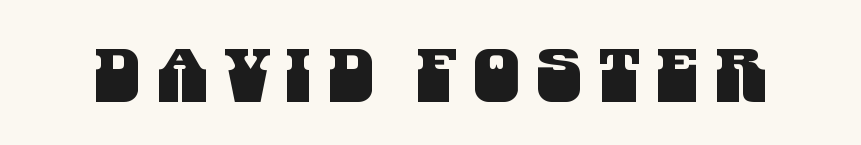
The image shows 74 px condensed sans-serif type; set unusually wide letter spacing (+0.22 em), not underlined; medium stroke contrast and a large x-height.
